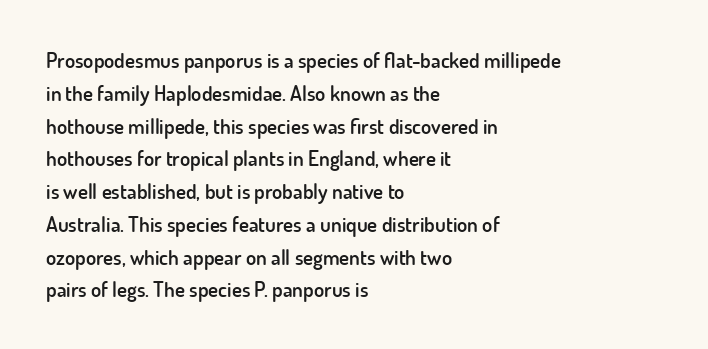
Q: Is the text bold? A: Semi-bold.
Q: Is the text italic (slanted)? A: No, it is upright.
Q: Is the text underlined? A: No.
Q: How is the paragraph aligned? A: Left-aligned.
Q: Is the spacing between letters normal or unusually wide? A: Normal.
Q: Is the spacing between lines tight, normal or loose? A: Normal.
